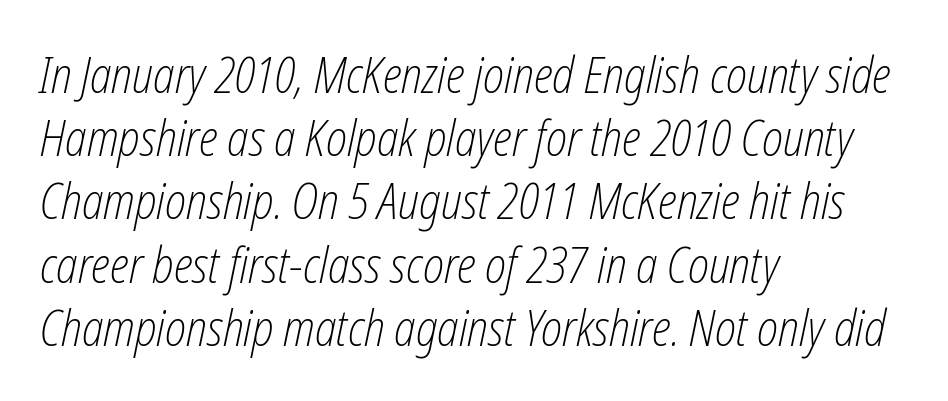
{"italic": "yes", "lean": "right", "slant_degrees": 12, "bold": "no", "weight": "light", "width": "condensed", "stroke_contrast": "low", "x_height": "medium", "monospaced": "no", "underline": "no", "align": "left", "line_spacing": "normal", "line_spacing_ratio": 1.29, "letter_spacing": "normal", "letter_spacing_em": 0.0, "glyph_px": 49}
